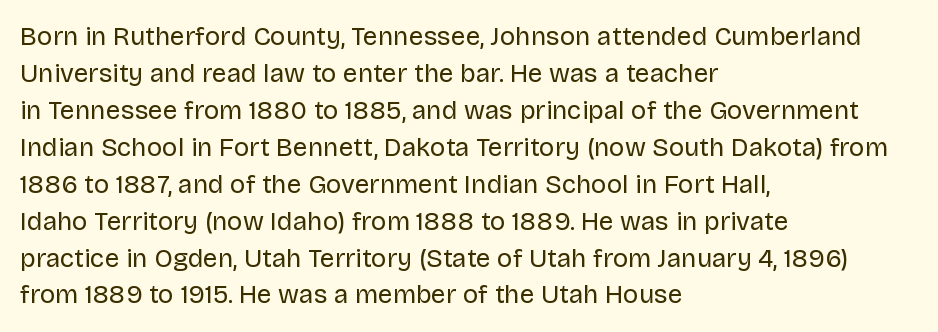
Rule under the text: the space is simply empty. The tracking reads as untouched default to a designer's eye. Compared with a typical body face, this is equally light or lighter still. A student would call this left alignment; a typographer would say flush left, rag right. The rows are spaced the way most documents space them.
